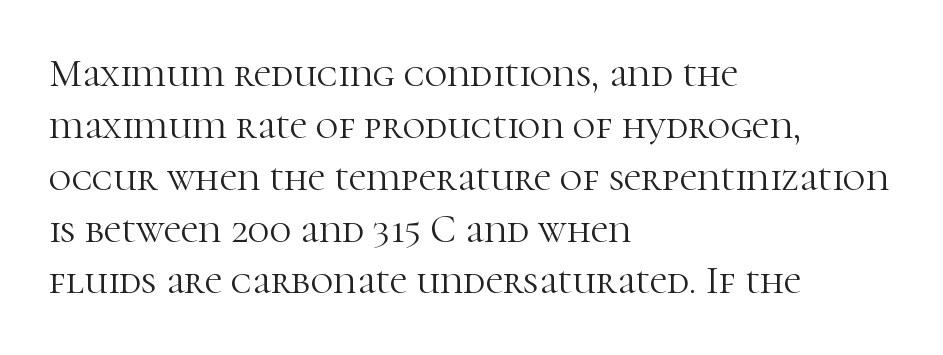
Q: Is the text bold? A: No.
Q: Is the text italic (slanted)? A: No, it is upright.
Q: Is the typeface a serif or a sans-serif typeface? A: Serif.
Q: Is the text underlined? A: No.
Q: How is the paragraph aligned? A: Left-aligned.
Q: Is the spacing between letters normal or unusually wide? A: Normal.
Q: Is the spacing between lines tight, normal or loose? A: Normal.
Q: Width (condensed, normal, or wide)? A: Normal.
Q: Stroke contrast? A: High.
Q: x-height? A: Medium.
Q: Monospaced? A: No.
